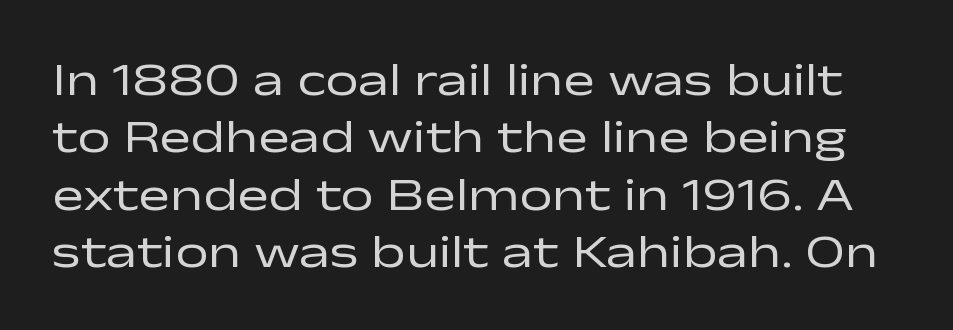
{"serif": "no", "italic": "no", "bold": "no", "weight": "regular", "width": "wide", "stroke_contrast": "low", "x_height": "medium", "monospaced": "no", "underline": "no", "line_spacing_ratio": 1.22, "letter_spacing": "normal", "letter_spacing_em": 0.0, "glyph_px": 47}
